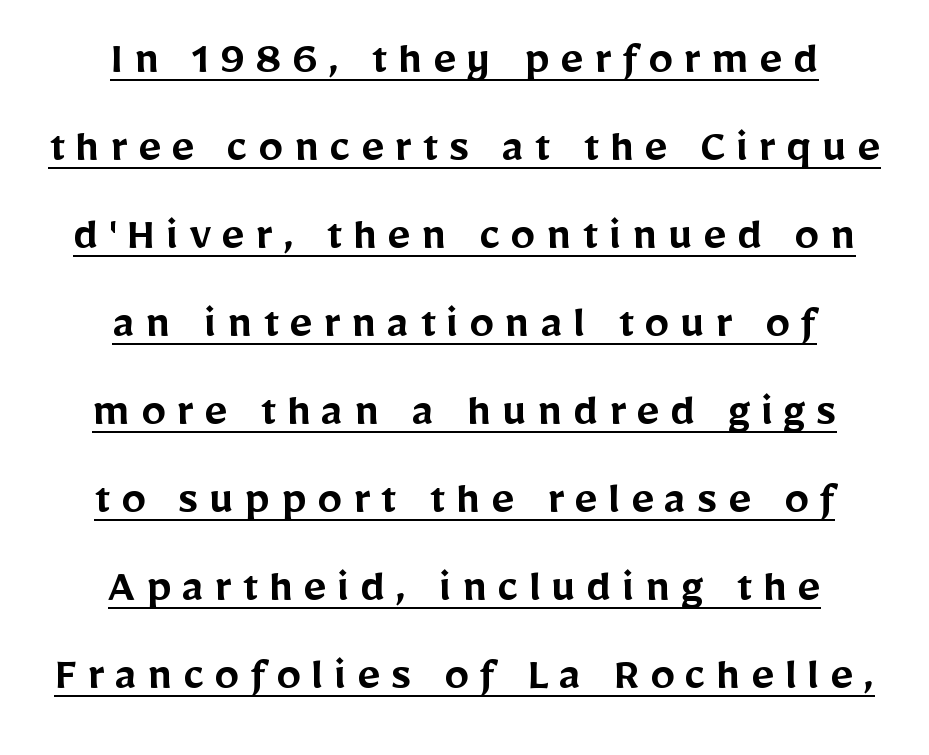
{"serif": "no", "italic": "no", "bold": "semi", "weight": "semibold", "width": "normal", "stroke_contrast": "low", "x_height": "medium", "monospaced": "no", "underline": "yes", "align": "center", "line_spacing_ratio": 1.76, "letter_spacing": "wide", "letter_spacing_em": 0.21, "glyph_px": 50}
